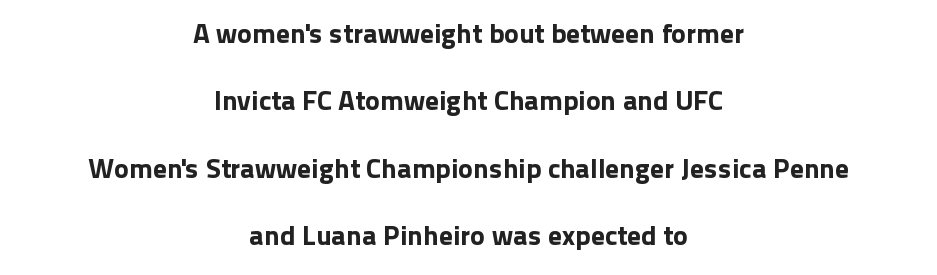
Q: Is the text italic (slanted)? A: No, it is upright.
Q: Is the typeface a serif or a sans-serif typeface? A: Sans-serif.
Q: Is the text underlined? A: No.
Q: How is the paragraph aligned? A: Centered.
Q: Is the spacing between letters normal or unusually wide? A: Normal.
Q: Is the spacing between lines tight, normal or loose? A: Loose.
Q: Width (condensed, normal, or wide)? A: Normal.
Q: Stroke contrast? A: Low.
Q: x-height? A: Medium.
Q: Monospaced? A: No.
